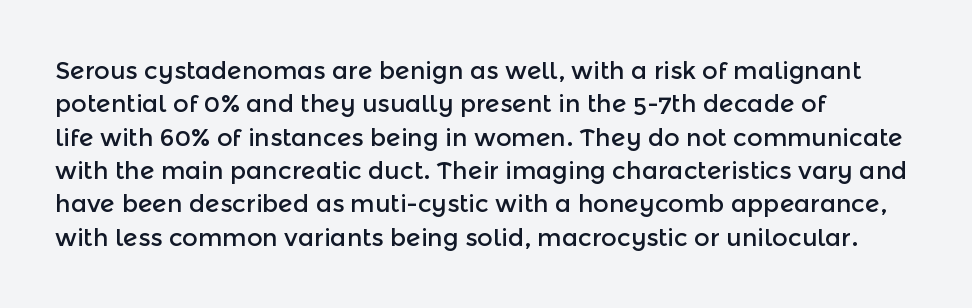
The image shows 24 px text type, upright; set left-aligned, normal line spacing (1.39x), normal letter spacing, not underlined.
